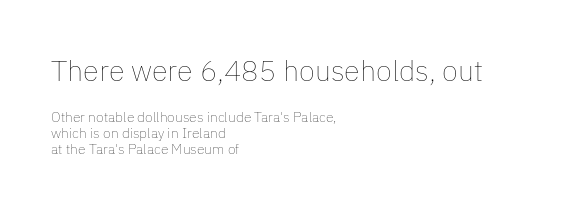
{"italic": "no", "bold": "no", "weight": "thin", "width": "normal", "stroke_contrast": "low", "x_height": "medium", "monospaced": "no", "underline": "no", "align": "left", "line_spacing": "tight", "line_spacing_ratio": 1.14, "letter_spacing": "normal", "letter_spacing_em": 0.0, "larger_block": "first", "size_ratio": 2.07, "glyph_px": 29}
